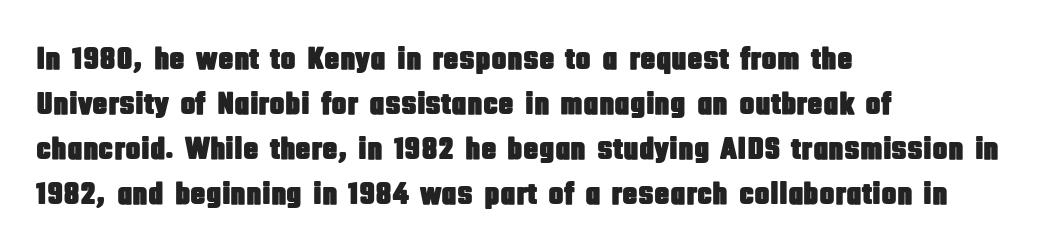
The image shows 32 px condensed sans-serif type, upright; set left-aligned, normal line spacing (1.41x), normal letter spacing, not underlined; low stroke contrast and a large x-height.
